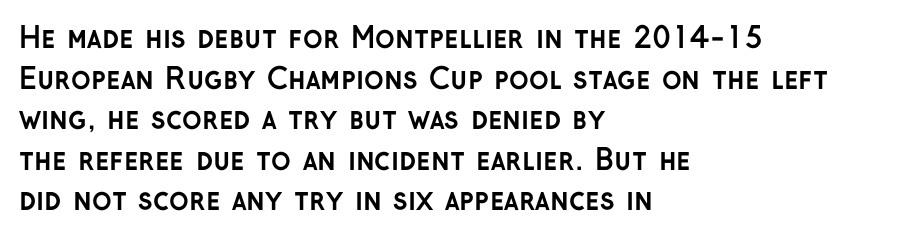
{"serif": "no", "italic": "no", "bold": "yes", "weight": "semibold", "width": "normal", "stroke_contrast": "low", "x_height": "medium", "monospaced": "no", "underline": "no", "align": "left", "line_spacing": "normal", "line_spacing_ratio": 1.4, "letter_spacing": "normal", "letter_spacing_em": 0.0, "glyph_px": 29}
